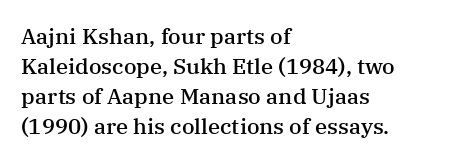
Q: Is the text bold? A: Semi-bold.
Q: Is the text italic (slanted)? A: No, it is upright.
Q: Is the text underlined? A: No.
Q: How is the paragraph aligned? A: Left-aligned.
Q: Is the spacing between letters normal or unusually wide? A: Normal.
Q: Is the spacing between lines tight, normal or loose? A: Normal.
